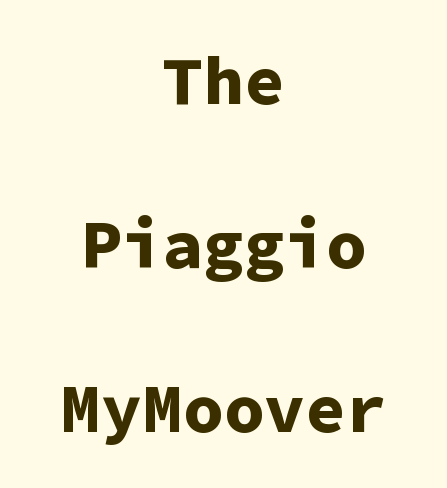
{"serif": "no", "italic": "no", "bold": "yes", "weight": "bold", "width": "normal", "stroke_contrast": "low", "x_height": "medium", "monospaced": "yes", "underline": "no", "align": "center", "line_spacing": "loose", "line_spacing_ratio": 2.41, "letter_spacing": "normal", "letter_spacing_em": 0.0, "glyph_px": 68}
